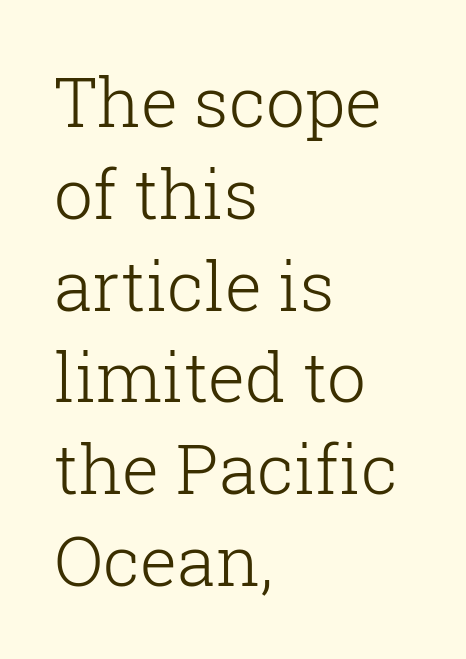
The image shows 69 px light serif type, upright; set left-aligned, normal line spacing (1.33x), normal letter spacing, not underlined; low stroke contrast and a medium x-height.
